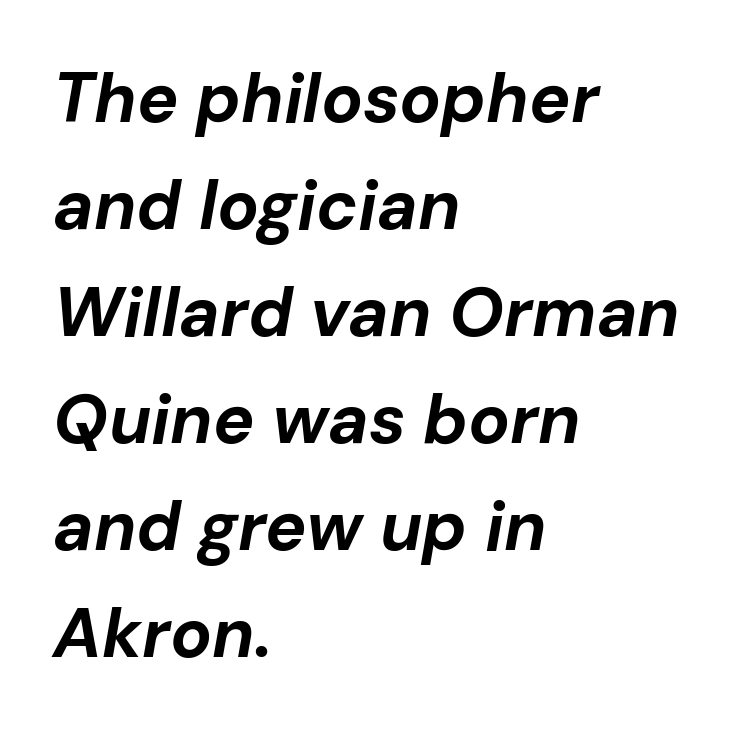
The image shows 69 px bold type, italic (leaning right); set left-aligned, normal line spacing (1.55x), normal letter spacing, not underlined; low stroke contrast and a medium x-height.
